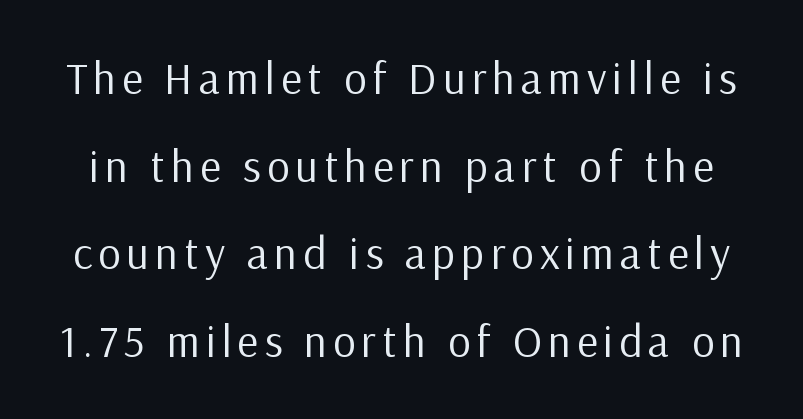
The image shows 45 px regular-weight sans-serif type, upright; set loose line spacing (1.95x), not underlined; low stroke contrast and a medium x-height.
